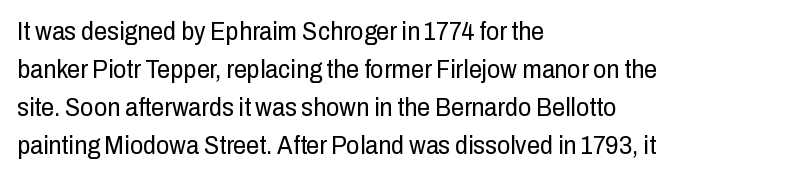
{"italic": "no", "bold": "no", "underline": "no", "align": "left", "line_spacing": "normal", "line_spacing_ratio": 1.46, "letter_spacing": "normal", "letter_spacing_em": 0.0, "glyph_px": 26}
